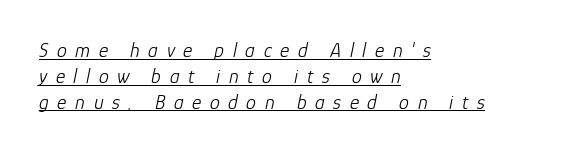
One glance says typical: line gaps are just what's usual. Look at the tracking — it's clearly loosened, letters drifting apart. All the whitespace from short lines collects on the right. Observe the lean: these are italic letterforms. Descenders here cross a horizontal rule under the line. Stroke thickness stays within the range of a standard reading face or lighter.
